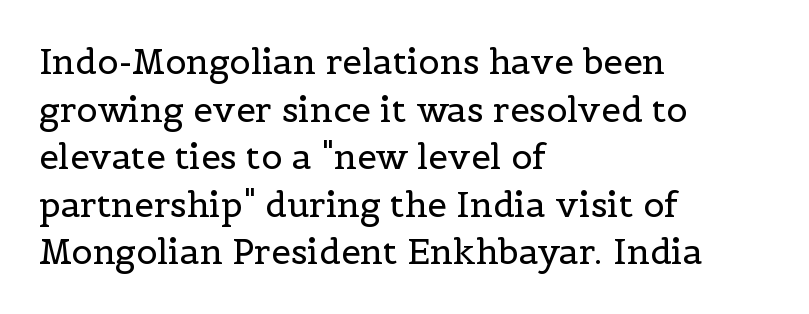
Q: Is the text bold? A: No.
Q: Is the text italic (slanted)? A: No, it is upright.
Q: Is the typeface a serif or a sans-serif typeface? A: Serif.
Q: Is the text underlined? A: No.
Q: How is the paragraph aligned? A: Left-aligned.
Q: Is the spacing between letters normal or unusually wide? A: Normal.
Q: Is the spacing between lines tight, normal or loose? A: Normal.
Q: Width (condensed, normal, or wide)? A: Normal.
Q: x-height? A: Medium.
Q: Monospaced? A: No.
